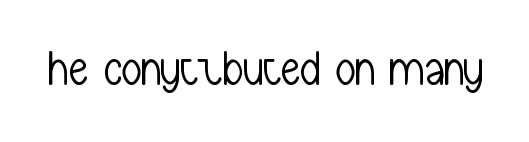
The image shows 49 px light, condensed sans-serif type, upright; set normal letter spacing, not underlined; low stroke contrast and a medium x-height.
